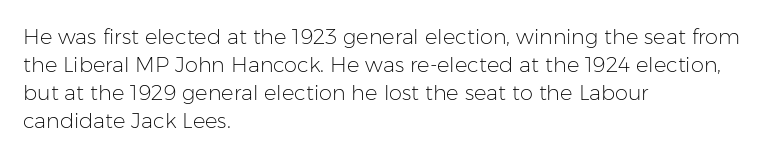
The image shows 21 px text type, upright; set left-aligned, normal line spacing (1.33x), normal letter spacing, not underlined.
